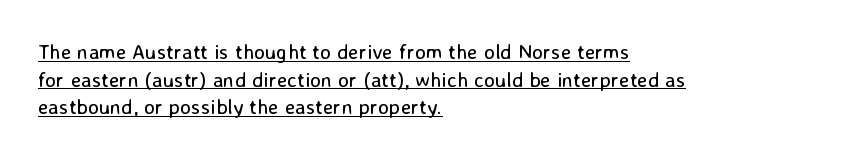
All the whitespace from short lines collects on the right. In designer terms, the underline attribute is active on this setting. Vertical stems look standard width or narrower in stroke. Leading: standard.
